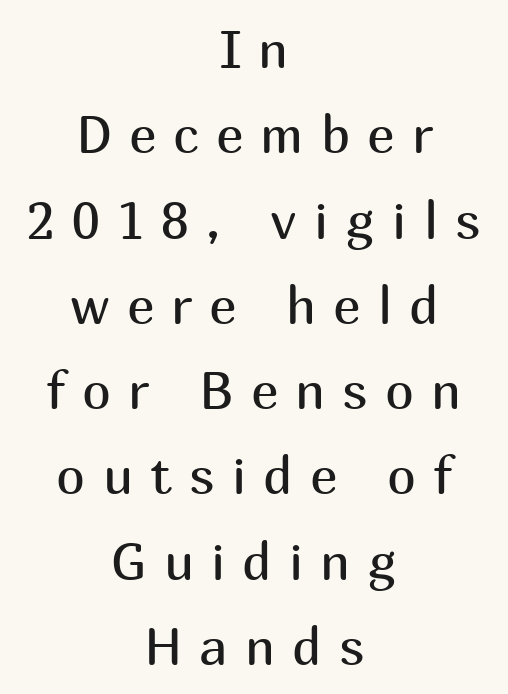
The image shows 52 px regular-weight sans-serif type, upright; set centered, normal line spacing (1.64x), unusually wide letter spacing (+0.33 em), not underlined; medium stroke contrast and a medium x-height.
